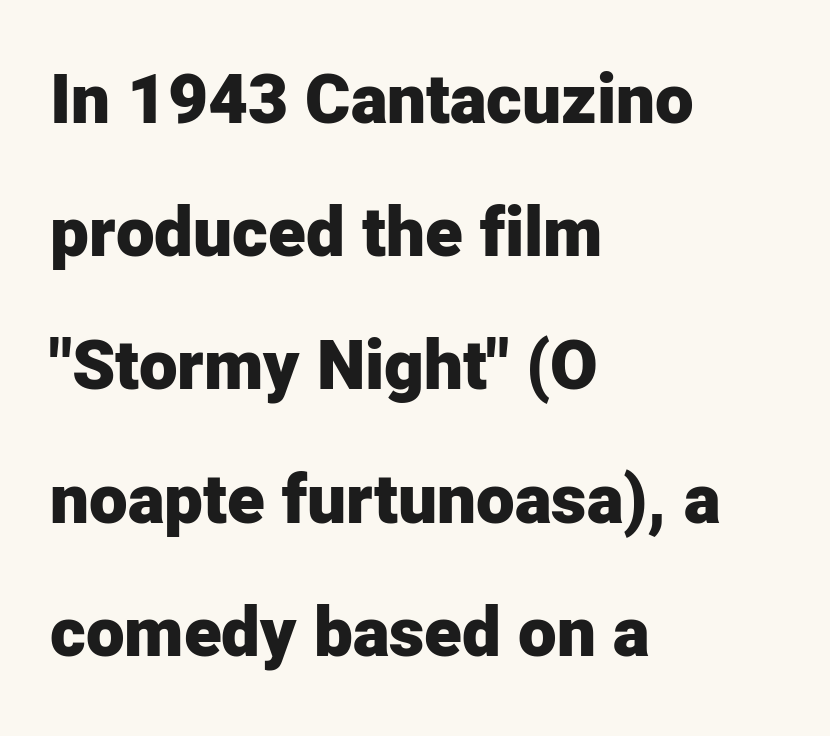
Q: Is the text bold? A: Yes.
Q: Is the text italic (slanted)? A: No, it is upright.
Q: Is the typeface a serif or a sans-serif typeface? A: Sans-serif.
Q: Is the text underlined? A: No.
Q: How is the paragraph aligned? A: Left-aligned.
Q: Is the spacing between letters normal or unusually wide? A: Normal.
Q: Is the spacing between lines tight, normal or loose? A: Loose.
Q: Width (condensed, normal, or wide)? A: Normal.
Q: Stroke contrast? A: Low.
Q: x-height? A: Medium.
Q: Monospaced? A: No.
